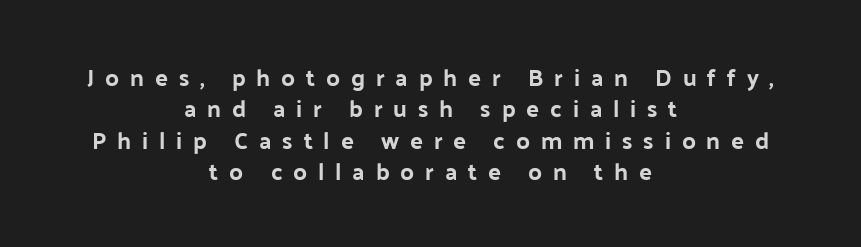
The image shows 24 px bold type, upright; set centered, normal line spacing (1.31x), unusually wide letter spacing (+0.45 em), not underlined.
